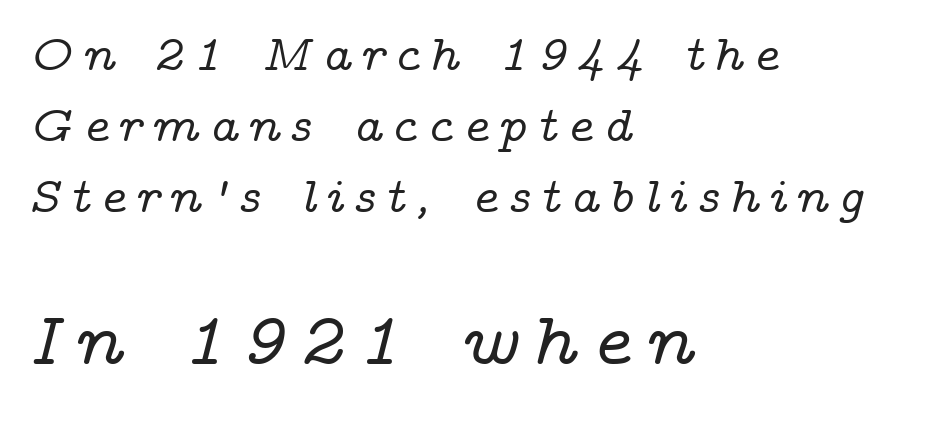
In terms of letterform style, serifs are clearly present. The words here are not underlined. Normally led — the rows are evenly, conventionally spaced. The passage shown is typed in a proportional face where columns would drift. The rendering applies a slant to the glyphs. Small over large — that's the arrangement of the two blocks here.
